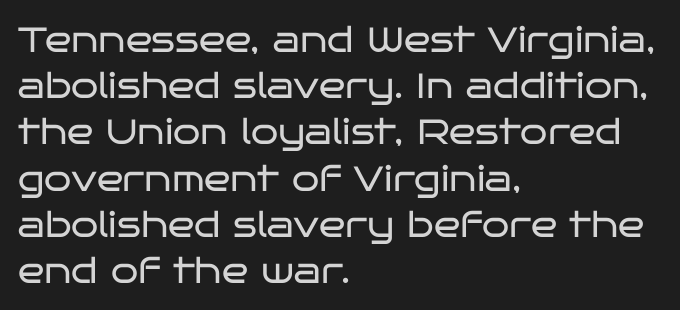
{"serif": "no", "italic": "no", "bold": "no", "weight": "regular", "width": "wide", "stroke_contrast": "low", "x_height": "large", "monospaced": "no", "underline": "no", "align": "left", "line_spacing": "normal", "line_spacing_ratio": 1.32, "letter_spacing": "normal", "letter_spacing_em": 0.0, "glyph_px": 35}
